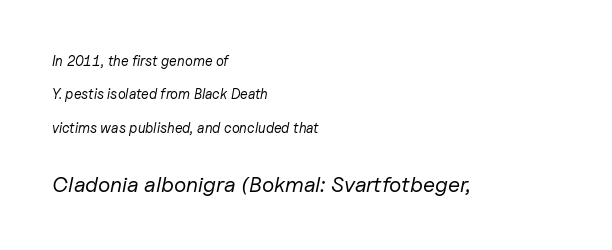
The image shows 22 px text type, italic (leaning right); set left-aligned, loose line spacing (2.39x), normal letter spacing, not underlined; the second (bottom) block is 1.57x larger.
